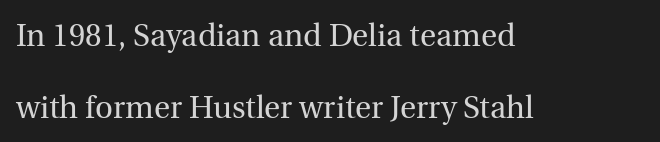
This rendering employs a face with finishing strokes, i.e., a serif. Line beginnings align vertically; line endings do not. A typesetter would call this leading open, well beyond the default. Rule under the text: the space is simply empty.
